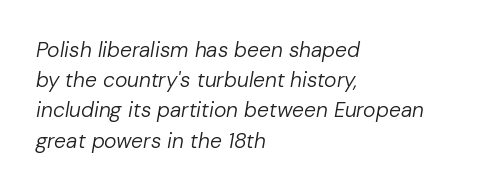
The foot of each line stays bare and open. The lettering tilts uniformly, giving the passage an italic look. The rendering anchors every line to the left-hand side. Whoever set this chose a conventional vertical rhythm. Unbolded letterforms with no extra heft.
